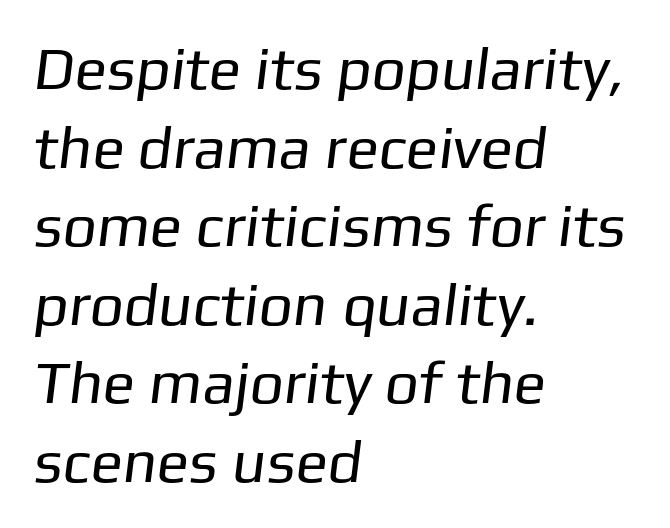
{"serif": "no", "bold": "no", "weight": "regular", "width": "normal", "stroke_contrast": "low", "x_height": "medium", "monospaced": "no", "underline": "no", "align": "left", "line_spacing": "normal", "line_spacing_ratio": 1.31, "letter_spacing": "normal", "letter_spacing_em": 0.0, "glyph_px": 60}
